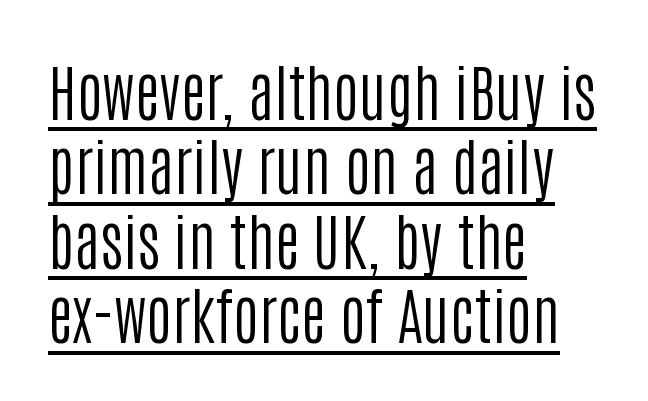
Q: Is the text bold? A: No.
Q: Is the text italic (slanted)? A: No, it is upright.
Q: Is the typeface a serif or a sans-serif typeface? A: Sans-serif.
Q: Is the text underlined? A: Yes.
Q: How is the paragraph aligned? A: Left-aligned.
Q: Is the spacing between letters normal or unusually wide? A: Normal.
Q: Width (condensed, normal, or wide)? A: Condensed.
Q: Stroke contrast? A: Low.
Q: x-height? A: Large.
Q: Monospaced? A: No.
